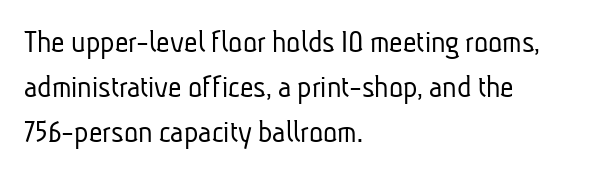
The image shows 33 px light, condensed sans-serif type; set left-aligned, normal line spacing (1.37x), normal letter spacing, not underlined; low stroke contrast and a medium x-height.
